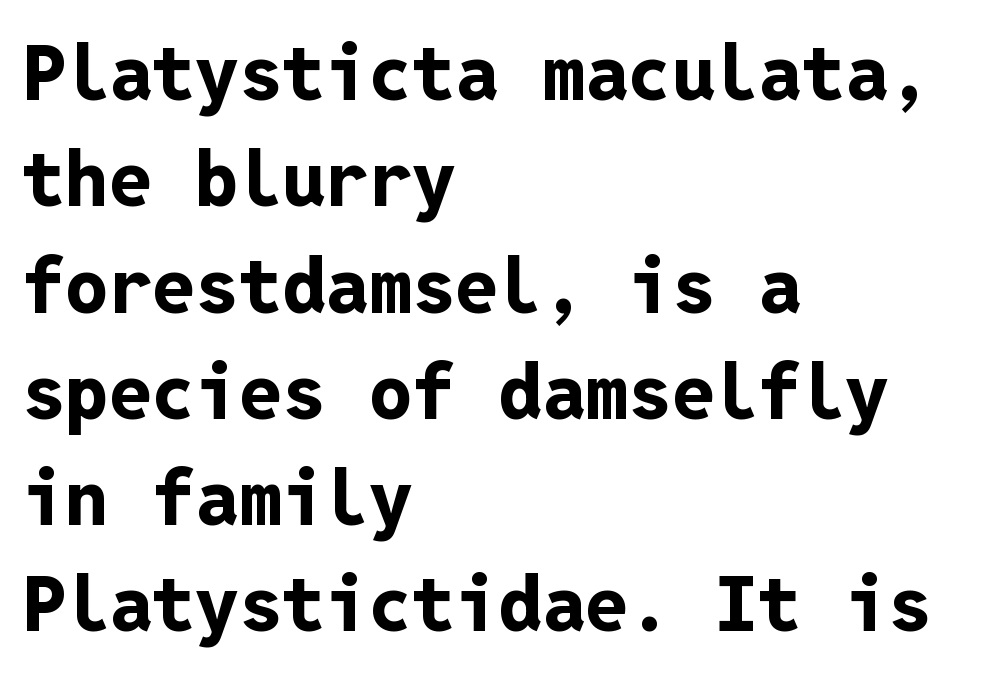
All the whitespace from short lines collects on the right. Students, this is bold: see how much ink each stroke carries. You can tell from the bare stems that sans-serif type was used. Observe the ordinary spacing: letters are neighbours, not strangers.
